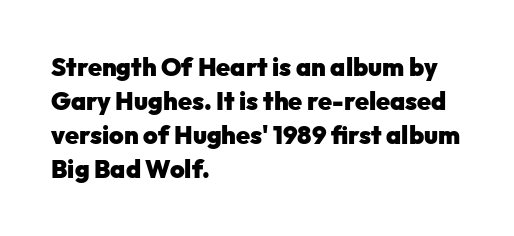
Just letters on the line, the space beneath them empty. No italicization has been applied; the sample stays upright. The rows are spaced the way most documents space them. The glyphs have the mass of a bold cut. Look at the tracking — it's just the regular setting, nothing added. Each line starts at the same left margin while the right side varies.
